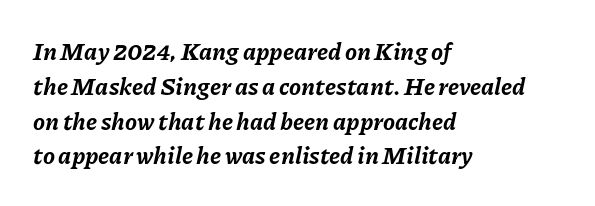
Q: Is the text bold? A: Yes.
Q: Is the text italic (slanted)? A: Yes, it leans right by about 11 degrees.
Q: Is the text underlined? A: No.
Q: How is the paragraph aligned? A: Left-aligned.
Q: Is the spacing between letters normal or unusually wide? A: Normal.
Q: Is the spacing between lines tight, normal or loose? A: Normal.
